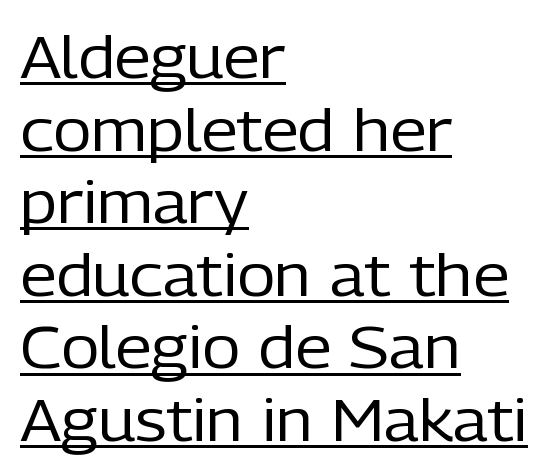
Q: Is the text bold? A: No.
Q: Is the text italic (slanted)? A: No, it is upright.
Q: Is the typeface a serif or a sans-serif typeface? A: Sans-serif.
Q: Is the text underlined? A: Yes.
Q: How is the paragraph aligned? A: Left-aligned.
Q: Is the spacing between letters normal or unusually wide? A: Normal.
Q: Width (condensed, normal, or wide)? A: Normal.
Q: Stroke contrast? A: Low.
Q: x-height? A: Medium.
Q: Monospaced? A: No.
